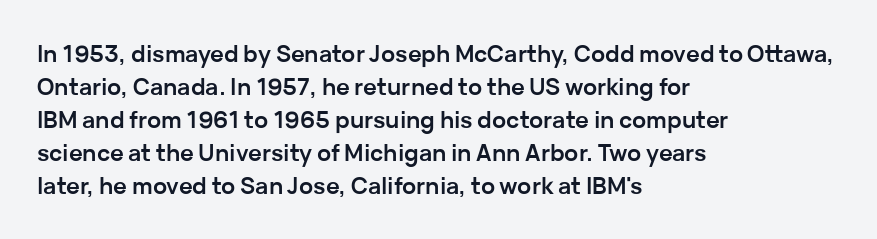
The image shows 23 px bold type, upright; set left-aligned, normal line spacing (1.44x), normal letter spacing, not underlined.
